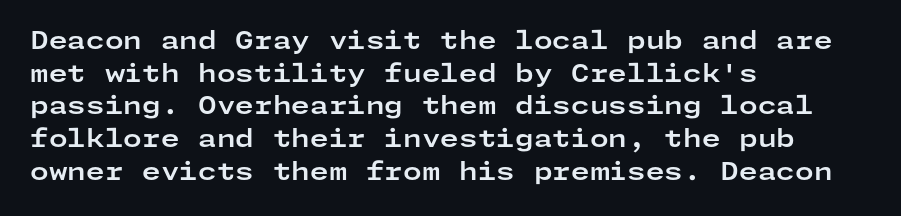
{"italic": "no", "bold": "yes", "underline": "no", "align": "left", "line_spacing": "normal", "line_spacing_ratio": 1.36, "letter_spacing": "normal", "letter_spacing_em": 0.0, "glyph_px": 24}
